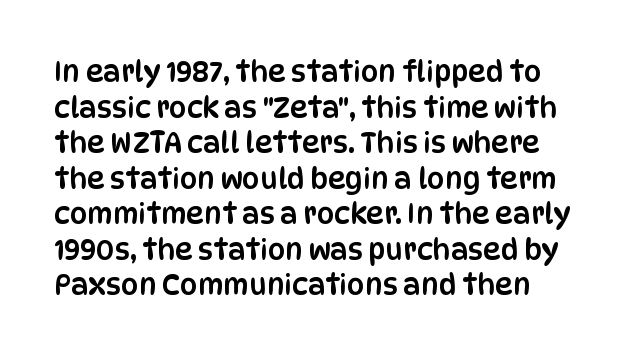
The image shows 28 px condensed sans-serif type, upright; set normal line spacing (1.27x), normal letter spacing, not underlined; low stroke contrast and a large x-height.
